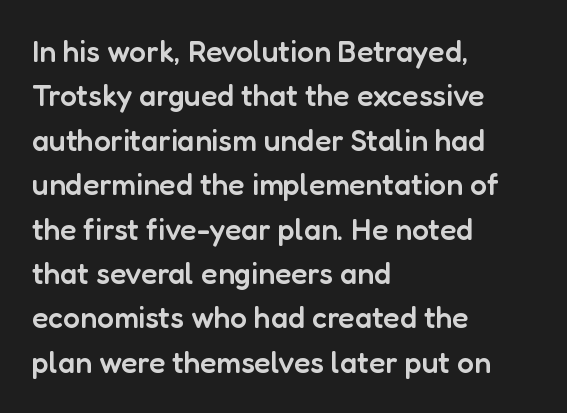
Where is the straight margin? On the left. Evenly set lines give the paragraph a standard silhouette. The font's upright variant was chosen for this text. Underlining? Definitely not there. I'd call this a sans setting — the letters go barefoot.
